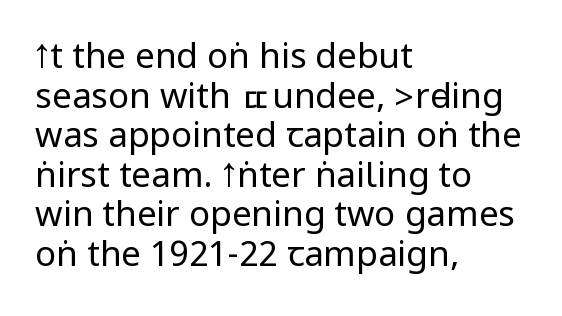
{"serif": "no", "italic": "no", "bold": "no", "weight": "regular", "width": "condensed", "stroke_contrast": "low", "underline": "no", "align": "left", "line_spacing": "tight", "line_spacing_ratio": 1.13, "letter_spacing": "normal", "letter_spacing_em": 0.0, "glyph_px": 35}
